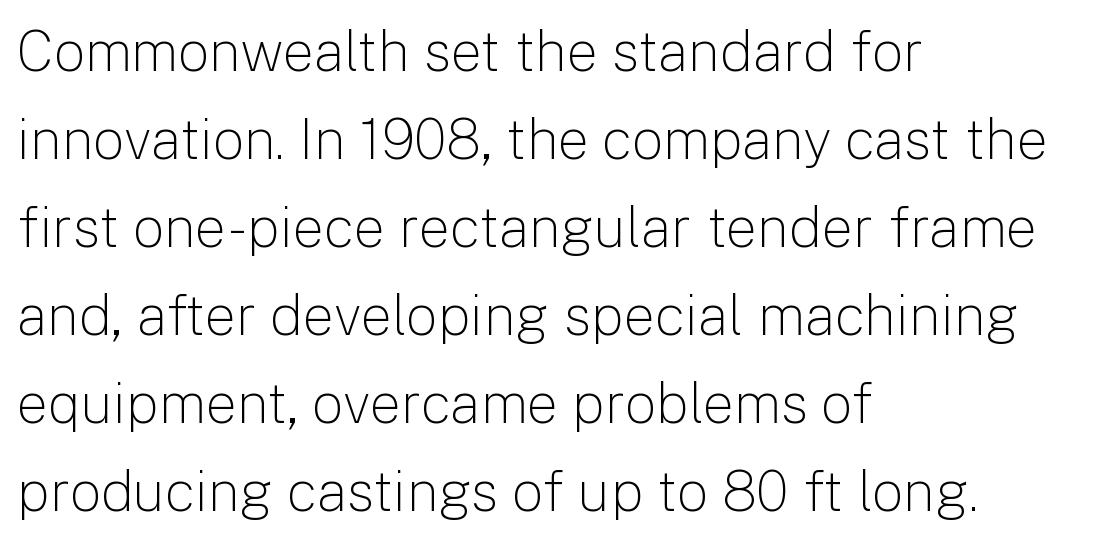
Q: Is the text bold? A: No.
Q: Is the text italic (slanted)? A: No, it is upright.
Q: Is the typeface a serif or a sans-serif typeface? A: Sans-serif.
Q: Is the text underlined? A: No.
Q: How is the paragraph aligned? A: Left-aligned.
Q: Is the spacing between letters normal or unusually wide? A: Normal.
Q: Is the spacing between lines tight, normal or loose? A: Normal.
Q: Width (condensed, normal, or wide)? A: Normal.
Q: Stroke contrast? A: Low.
Q: x-height? A: Medium.
Q: Monospaced? A: No.
